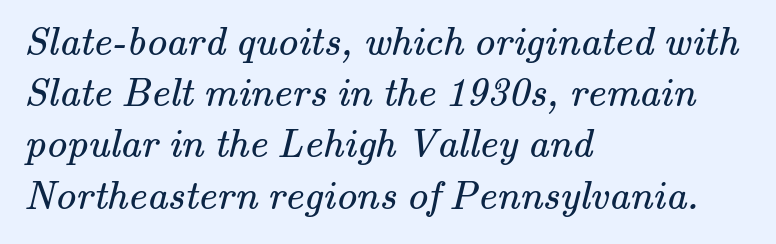
{"serif": "yes", "bold": "no", "weight": "regular", "width": "normal", "stroke_contrast": "medium", "x_height": "small", "monospaced": "no", "underline": "no", "align": "left", "line_spacing": "normal", "line_spacing_ratio": 1.25, "letter_spacing": "normal", "letter_spacing_em": 0.0, "glyph_px": 41}
